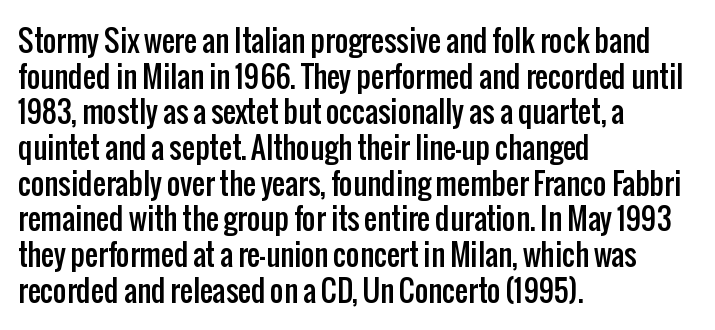
The image shows 29 px condensed sans-serif type, upright; set left-aligned, line spacing 1.23x, normal letter spacing, not underlined; low stroke contrast and a medium x-height.
